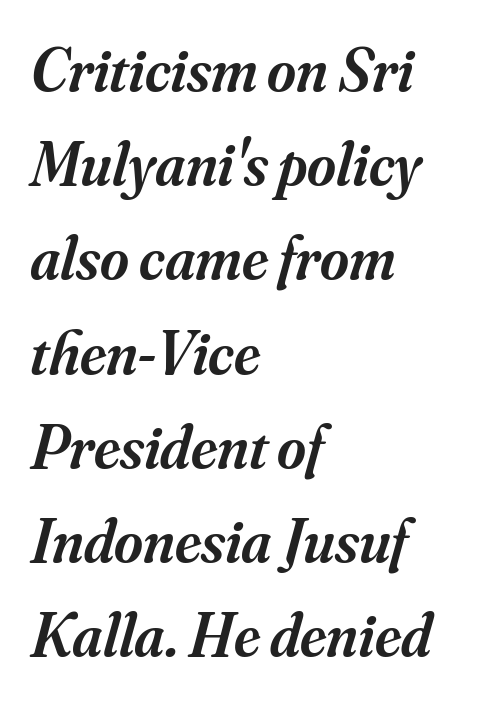
Q: Is the text bold? A: Semi-bold.
Q: Is the text italic (slanted)? A: Yes, it leans right by about 16 degrees.
Q: Is the typeface a serif or a sans-serif typeface? A: Serif.
Q: Is the text underlined? A: No.
Q: How is the paragraph aligned? A: Left-aligned.
Q: Is the spacing between letters normal or unusually wide? A: Normal.
Q: Is the spacing between lines tight, normal or loose? A: Normal.
Q: Width (condensed, normal, or wide)? A: Normal.
Q: Stroke contrast? A: Medium.
Q: x-height? A: Small.
Q: Monospaced? A: No.
